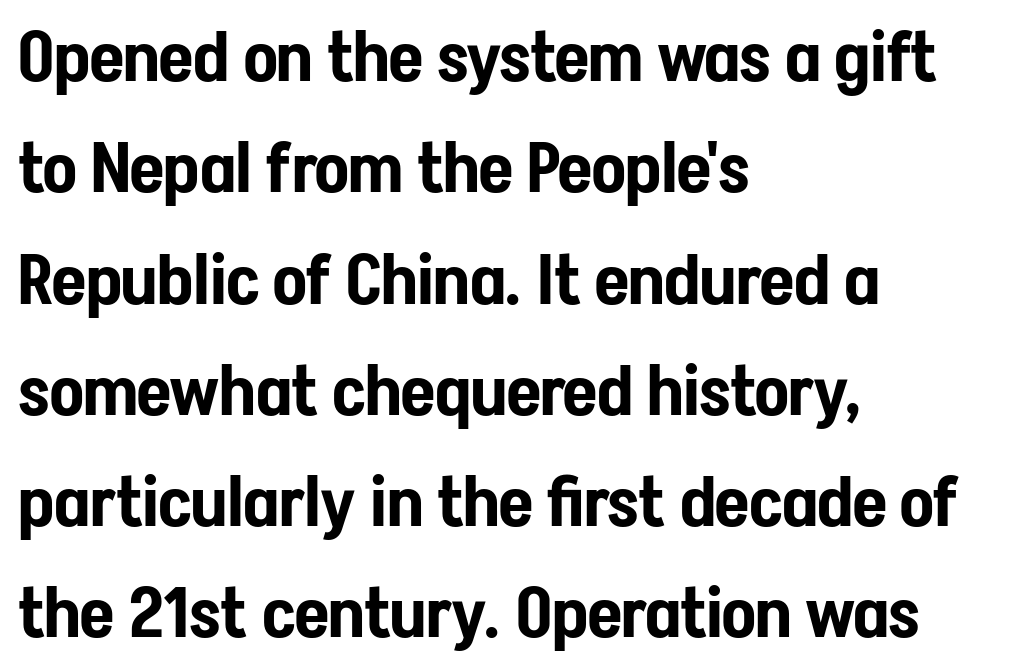
I'd call this a sans setting — the letters go barefoot. There is no visible air inserted between adjacent glyphs. The passage shown is typed in a proportional face where columns would drift. Notice how the passage keeps a crisp vertical edge on the left only. Unlike italic type, these characters show no tilt at all. How would I describe the line gaps? Plain and ordinary.
